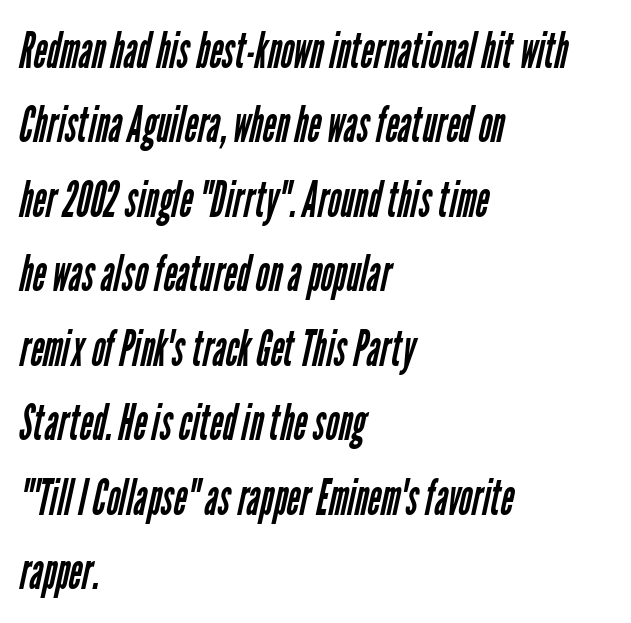
The image shows 51 px regular-weight, condensed sans-serif type; set left-aligned, normal line spacing (1.46x), normal letter spacing, not underlined; low stroke contrast and a medium x-height.
